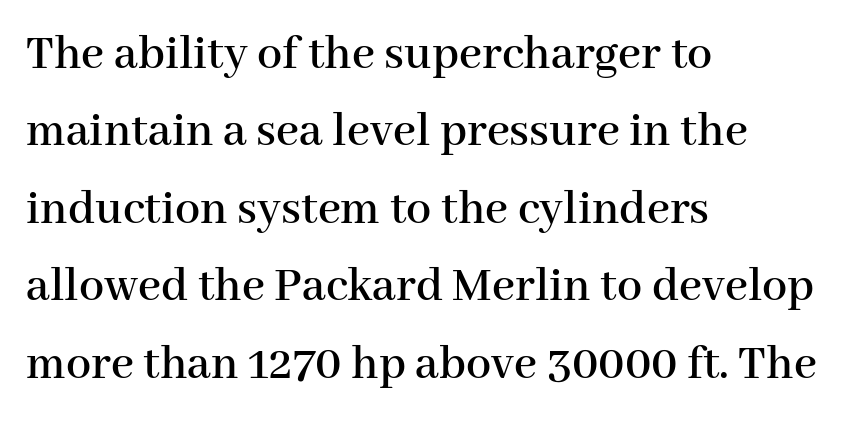
The text was rendered using a seriffed face with decorative stroke endings. Each line starts at the same left margin while the right side varies. The leading is moderate, giving the passage an even texture. The tracking reads as untouched default to a designer's eye. Underline: absent. Think of a printed novel: that variable character pitch is what you see here.
